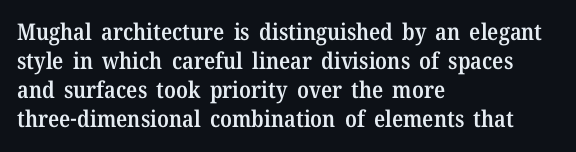
The image shows 23 px text type, upright; set left-aligned, normal line spacing (1.26x), normal letter spacing, not underlined.
